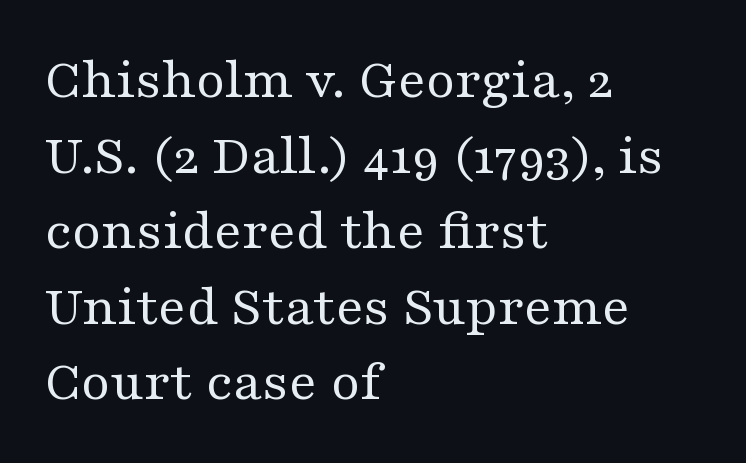
Does extra space separate the letters? No, they use regular spacing. Do the letters lean? They stand straight. I'd call this a serif setting — the letters wear small feet. Here the designer chose a conventional face with non-uniform glyph widths. Casual observation: everything's shoved over to the left. Compared with typical paragraphs, the rows here are spaced about the same.
